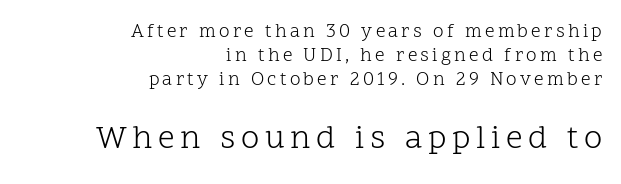
{"serif": "yes", "italic": "no", "bold": "no", "weight": "light", "width": "normal", "stroke_contrast": "low", "x_height": "medium", "monospaced": "no", "underline": "no", "align": "right", "line_spacing": "normal", "line_spacing_ratio": 1.26, "larger_block": "second", "size_ratio": 1.74, "glyph_px": 33}
